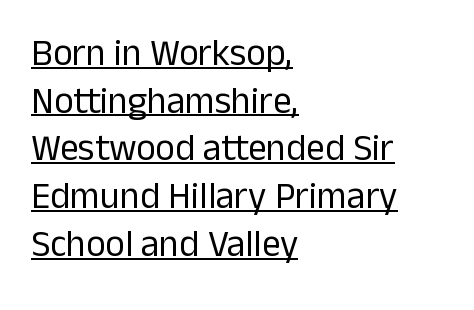
The image shows 37 px regular-weight sans-serif type, upright; set left-aligned, normal line spacing (1.29x), normal letter spacing, underlined; low stroke contrast and a medium x-height.
